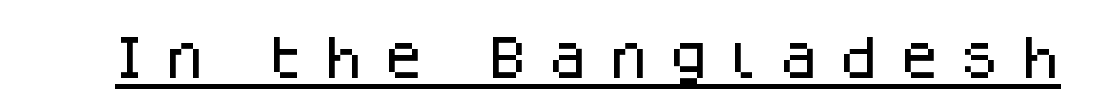
{"serif": "no", "italic": "no", "width": "normal", "stroke_contrast": "low", "x_height": "large", "monospaced": "no", "underline": "yes", "letter_spacing": "wide", "letter_spacing_em": 0.44, "glyph_px": 46}
